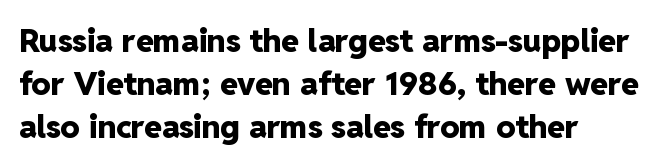
Short and long lines alike share a common starting point at left. This rendering leaves character spacing at its baseline value. Looks like regular typesetting: each glyph gets only the width it needs. The characters display no serif detailing; their extremities are plain. Do the letters lean? They stand straight.
